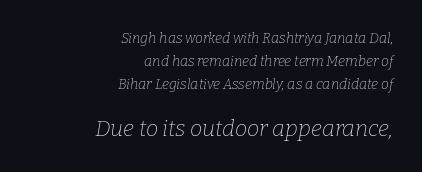
Q: Is the text bold? A: No.
Q: Is the text italic (slanted)? A: Yes, it leans right by about 9 degrees.
Q: Is the text underlined? A: No.
Q: How is the paragraph aligned? A: Right-aligned.
Q: Is the spacing between letters normal or unusually wide? A: Normal.
Q: Is the spacing between lines tight, normal or loose? A: Normal.
Q: Which block of text is set in a larger size, the first (top) or the second (bottom)? A: The second (bottom) one.
